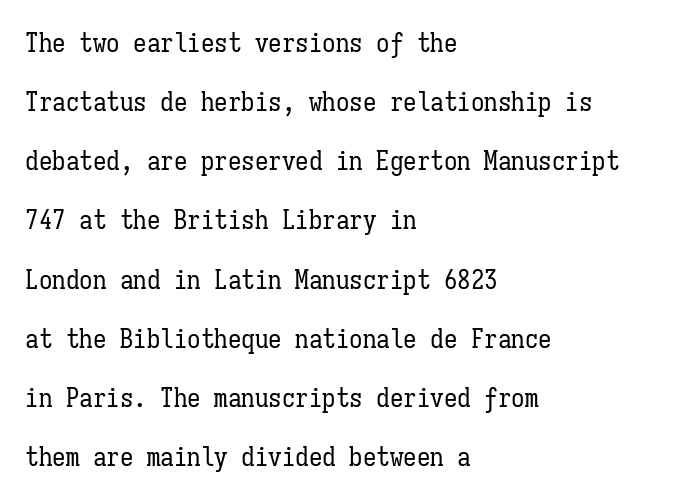
{"italic": "no", "bold": "no", "underline": "no", "align": "left", "line_spacing": "loose", "line_spacing_ratio": 2.19, "letter_spacing": "normal", "letter_spacing_em": 0.0, "glyph_px": 27}
